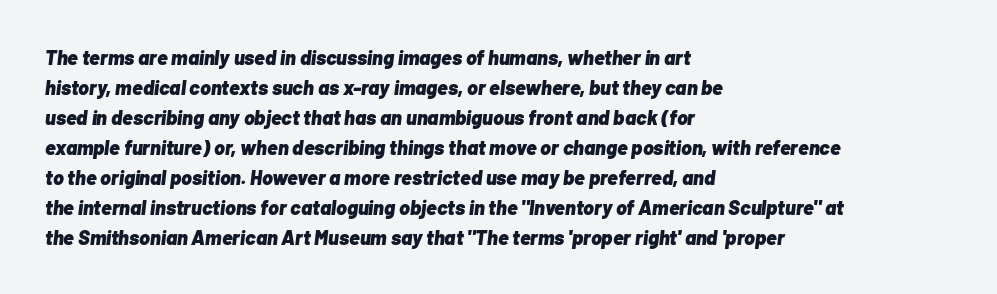
{"italic": "yes", "lean": "right", "slant_degrees": 7, "bold": "yes", "underline": "no", "align": "left", "line_spacing": "normal", "line_spacing_ratio": 1.5, "letter_spacing": "normal", "letter_spacing_em": 0.0, "glyph_px": 20}
